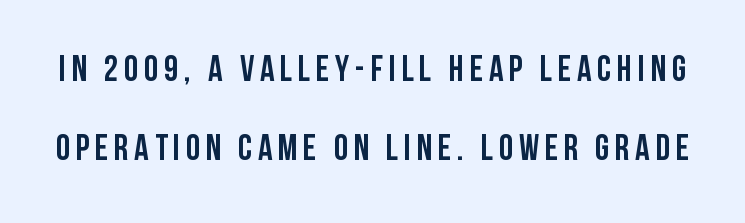
Q: Is the text bold? A: Yes.
Q: Is the text italic (slanted)? A: No, it is upright.
Q: Is the typeface a serif or a sans-serif typeface? A: Sans-serif.
Q: Is the text underlined? A: No.
Q: Is the spacing between lines tight, normal or loose? A: Loose.
Q: Width (condensed, normal, or wide)? A: Condensed.
Q: Stroke contrast? A: Low.
Q: x-height? A: Large.
Q: Monospaced? A: No.
